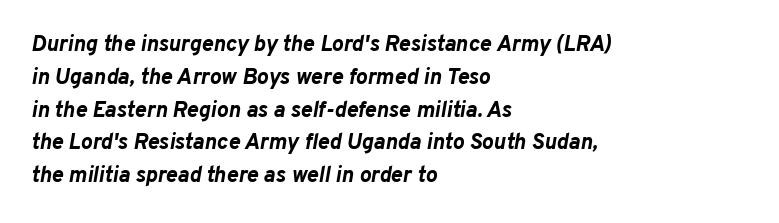
The image shows 22 px bold type, italic (leaning right); set left-aligned, normal line spacing (1.49x), normal letter spacing, not underlined.
